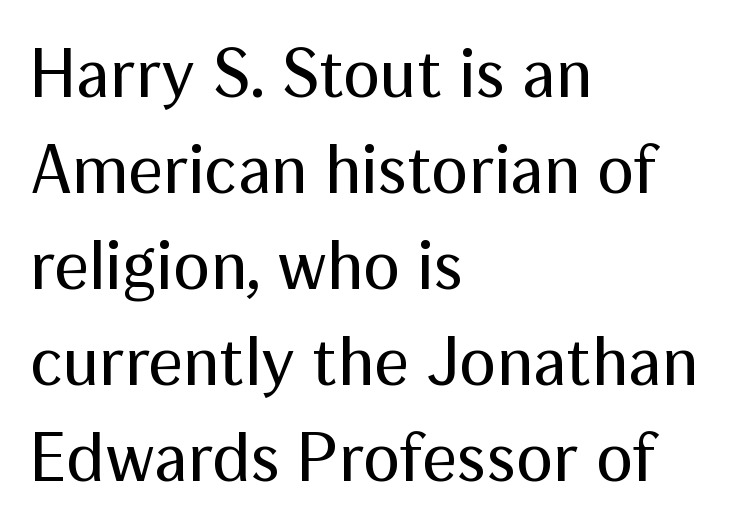
Successive baselines arrive at the customary interval. The letters carry no serifs — their stems end cleanly without finishing strokes. The face used here is proportionally spaced, like ordinary book or web type. Characters remain perfectly vertical along every line. No extra tracking has been applied to these lines.
